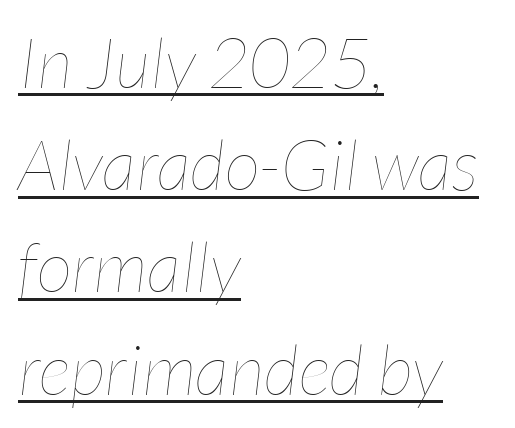
Each line of the rendering has a horizontal stroke beneath the glyphs. Do the characters align in a grid? No, the font is proportional. One-word summary of the alignment: left. Stroke thickness stays within the range of a standard reading face or lighter. The line texture is even and compact thanks to regular tracking.
